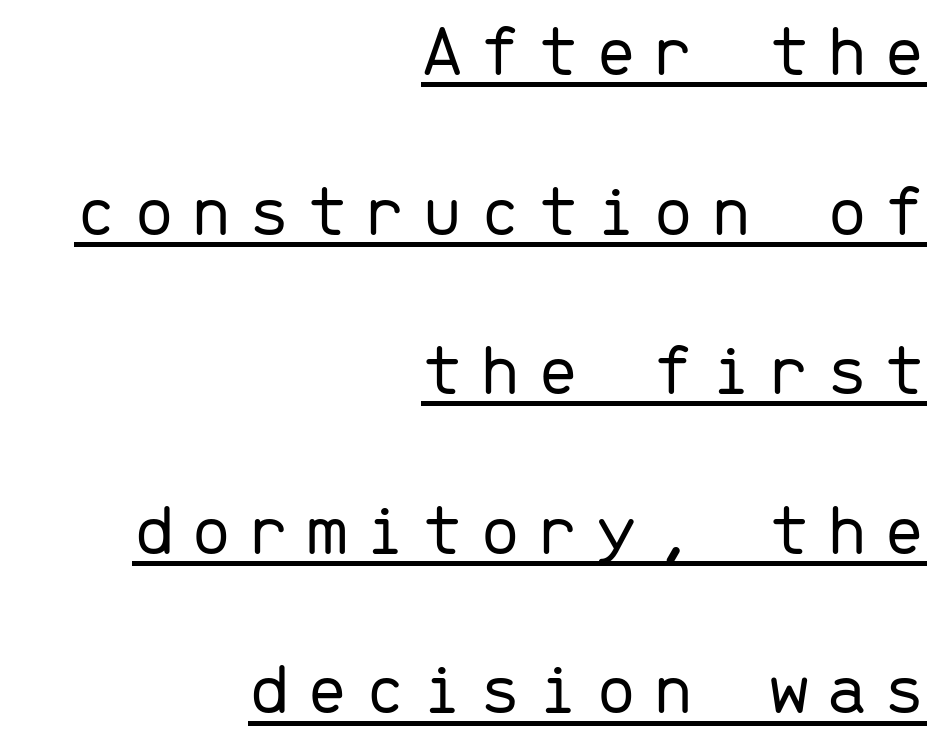
Q: Is the text bold? A: No.
Q: Is the text italic (slanted)? A: No, it is upright.
Q: Is the typeface a serif or a sans-serif typeface? A: Sans-serif.
Q: Is the text underlined? A: Yes.
Q: How is the paragraph aligned? A: Right-aligned.
Q: Is the spacing between letters normal or unusually wide? A: Unusually wide.
Q: Is the spacing between lines tight, normal or loose? A: Loose.
Q: Width (condensed, normal, or wide)? A: Normal.
Q: Stroke contrast? A: Low.
Q: x-height? A: Medium.
Q: Monospaced? A: Yes.
